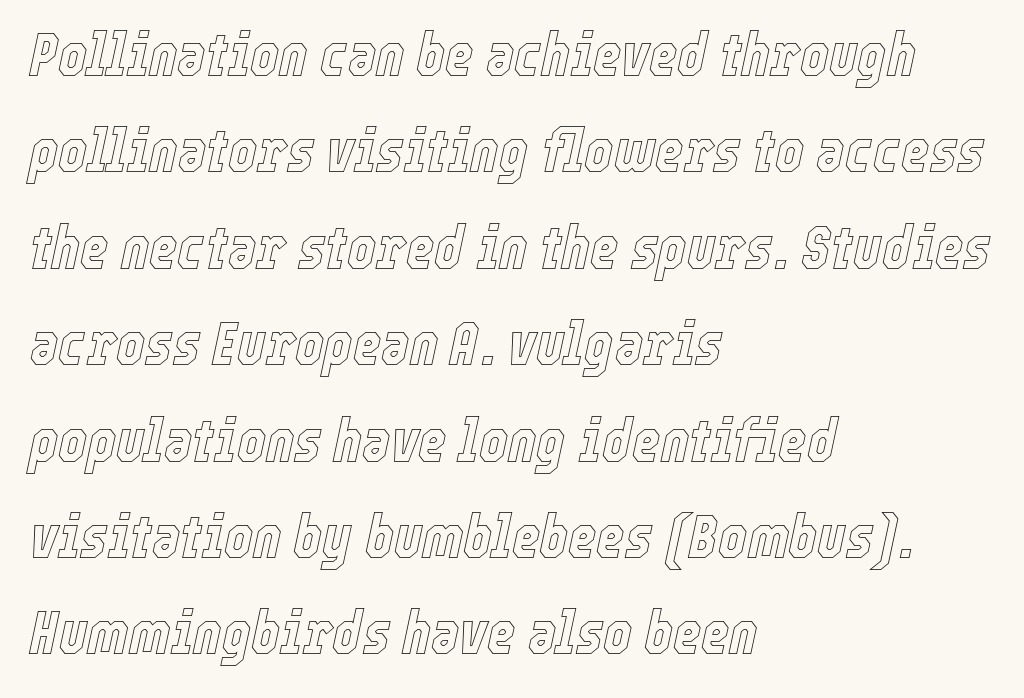
Q: Is the text italic (slanted)? A: Yes, it leans right by about 12 degrees.
Q: Is the text underlined? A: No.
Q: How is the paragraph aligned? A: Left-aligned.
Q: Is the spacing between letters normal or unusually wide? A: Normal.
Q: Is the spacing between lines tight, normal or loose? A: Normal.
Q: Width (condensed, normal, or wide)? A: Condensed.
Q: x-height? A: Medium.
Q: Monospaced? A: No.
